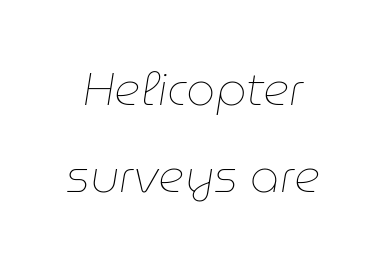
The designer dialed line spacing up above the default. You can tell it's italic because the verticals aren't actually vertical. Type without underlining. There is no visible air inserted between adjacent glyphs. Stroke mass is kept to a normal reading level or below. The letters advance in unequal steps, a hallmark of proportional type.
